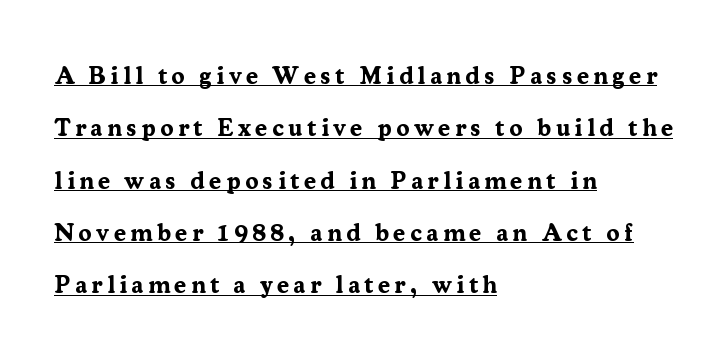
{"italic": "no", "bold": "yes", "underline": "yes", "align": "left", "line_spacing": "loose", "line_spacing_ratio": 2.18, "glyph_px": 24}
